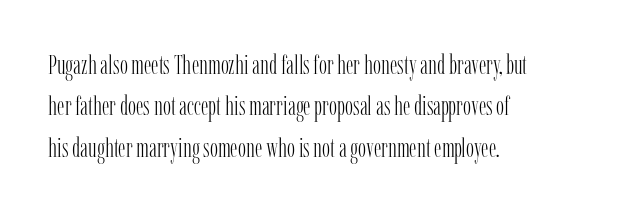
{"italic": "no", "bold": "no", "underline": "no", "align": "left", "line_spacing": "normal", "line_spacing_ratio": 1.53, "letter_spacing": "normal", "letter_spacing_em": 0.0, "glyph_px": 27}
